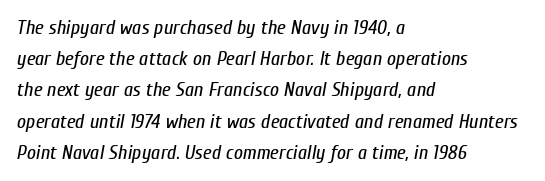
{"italic": "yes", "lean": "right", "slant_degrees": 10, "bold": "no", "underline": "no", "align": "left", "line_spacing": "normal", "line_spacing_ratio": 1.56, "letter_spacing": "normal", "letter_spacing_em": 0.0, "glyph_px": 20}
